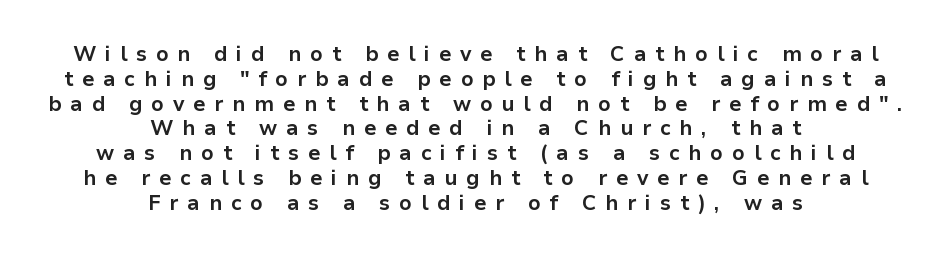
{"italic": "no", "bold": "yes", "underline": "no", "align": "center", "line_spacing_ratio": 1.18, "letter_spacing": "wide", "letter_spacing_em": 0.42, "glyph_px": 21}
